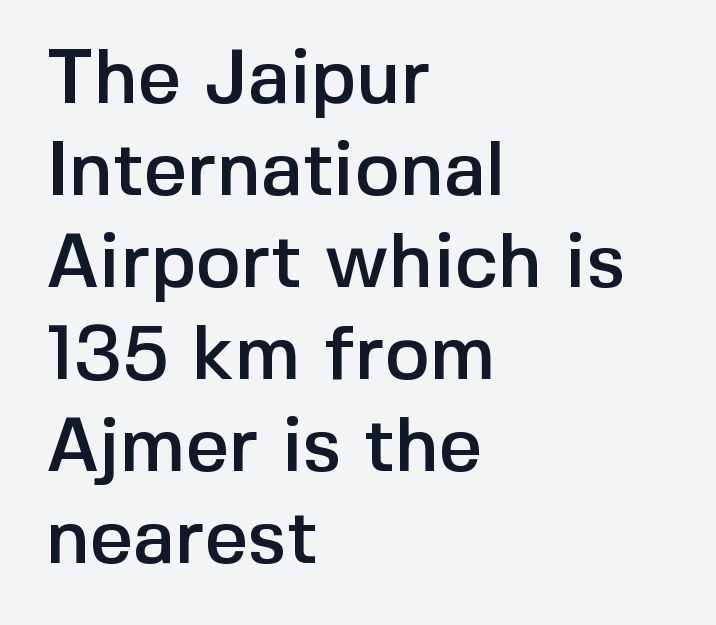
{"serif": "no", "italic": "no", "width": "normal", "x_height": "medium", "monospaced": "no", "underline": "no", "align": "left", "line_spacing_ratio": 1.21, "letter_spacing": "normal", "letter_spacing_em": 0.0, "glyph_px": 76}
